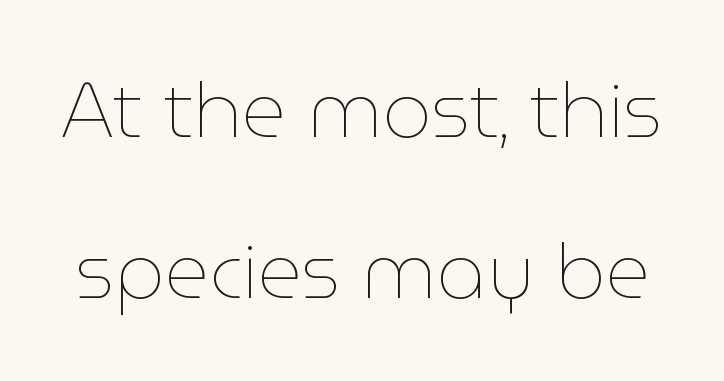
Q: Is the text bold? A: No.
Q: Is the text italic (slanted)? A: No, it is upright.
Q: Is the text underlined? A: No.
Q: Is the spacing between letters normal or unusually wide? A: Normal.
Q: Is the spacing between lines tight, normal or loose? A: Loose.
Q: Width (condensed, normal, or wide)? A: Normal.
Q: Stroke contrast? A: Low.
Q: x-height? A: Medium.
Q: Monospaced? A: No.
